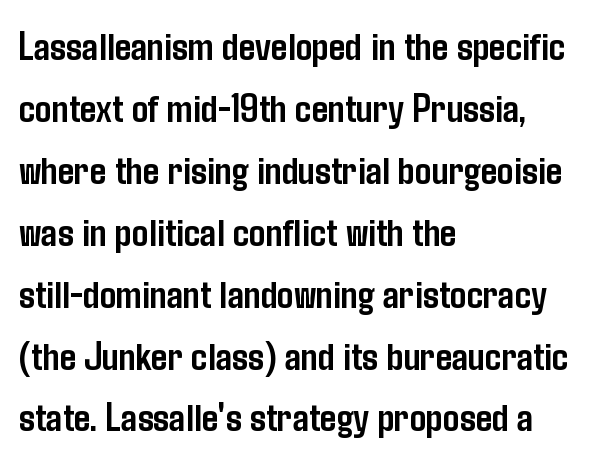
The image shows 41 px semibold, condensed sans-serif type, upright; set left-aligned, normal line spacing (1.51x), normal letter spacing, not underlined; low stroke contrast and a medium x-height.
